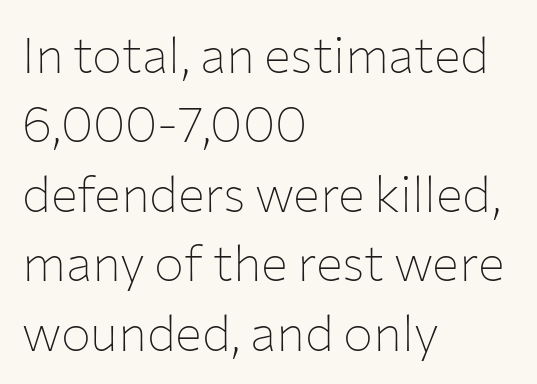
Q: Is the text bold? A: No.
Q: Is the text italic (slanted)? A: No, it is upright.
Q: Is the typeface a serif or a sans-serif typeface? A: Sans-serif.
Q: Is the text underlined? A: No.
Q: How is the paragraph aligned? A: Left-aligned.
Q: Is the spacing between letters normal or unusually wide? A: Normal.
Q: Is the spacing between lines tight, normal or loose? A: Normal.
Q: Width (condensed, normal, or wide)? A: Normal.
Q: Stroke contrast? A: Low.
Q: x-height? A: Medium.
Q: Monospaced? A: No.
